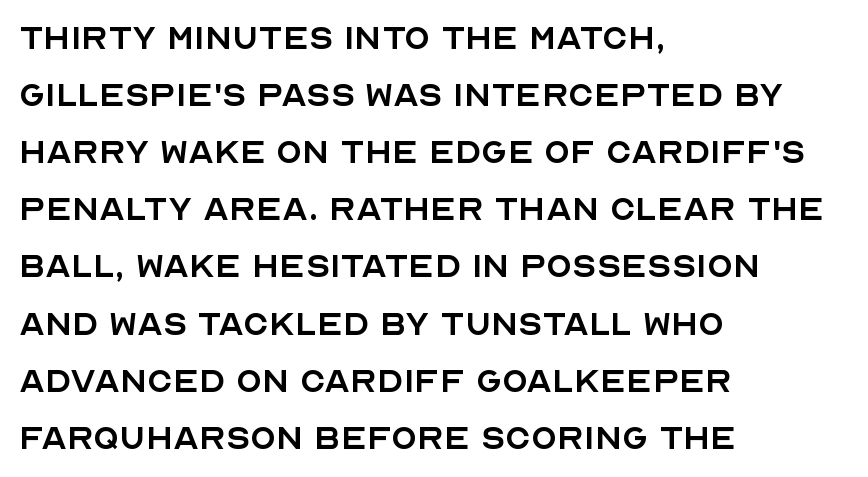
{"serif": "no", "italic": "no", "bold": "no", "weight": "regular", "width": "normal", "x_height": "large", "monospaced": "no", "underline": "no", "align": "left", "line_spacing": "normal", "line_spacing_ratio": 1.36, "letter_spacing": "normal", "letter_spacing_em": 0.0, "glyph_px": 42}
